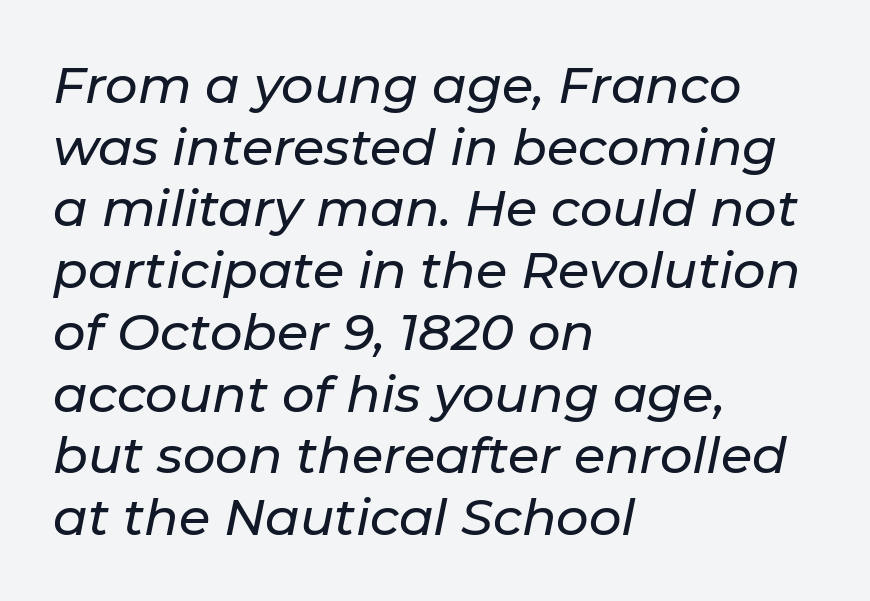
The image shows 51 px text type, italic (leaning right); set left-aligned, line spacing 1.21x, normal letter spacing, not underlined; low stroke contrast and a medium x-height.
